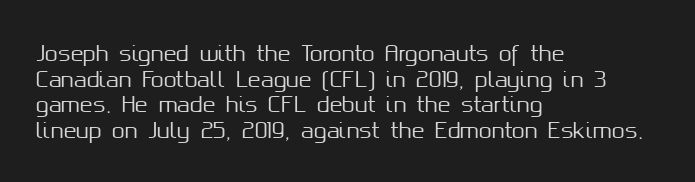
Line beginnings align vertically; line endings do not. Posture: vertical. A typesetter would call this zero additional tracking. The baseline area is clear.
